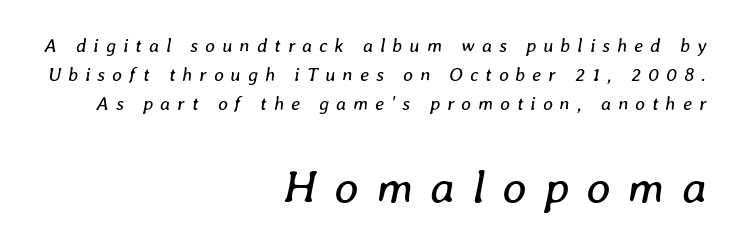
The rendering anchors every line to the right-hand side. The type is letterspaced generously, with wide tracking. Italic: yes, the glyphs are oblique. The font sits on the lighter half of the weight spectrum, regular included.
